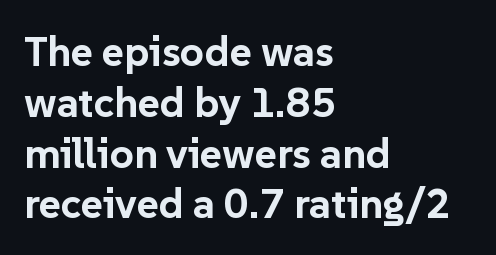
Glance below the letters and you will spot only blank space. Examine the stroke ends and you'll find no serifs. As a designer I'd log this as weight 700, bold. Unlike italic type, these characters show no tilt at all.
